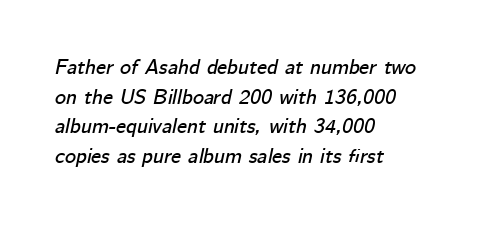
The image shows 21 px text type, italic (leaning right); set left-aligned, normal line spacing (1.41x), normal letter spacing, not underlined.
